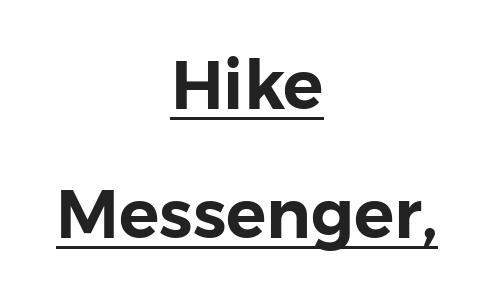
The image shows 67 px sans-serif type, upright; set centered, loose line spacing (1.92x), normal letter spacing, underlined; low stroke contrast and a medium x-height.
